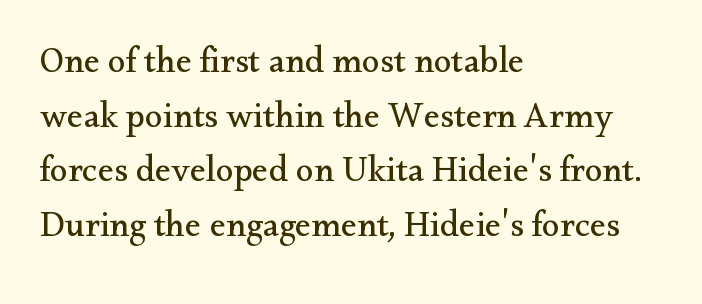
The image shows 36 px regular-weight serif type, upright; set left-aligned, normal line spacing (1.52x), normal letter spacing, not underlined; medium stroke contrast and a small x-height.
